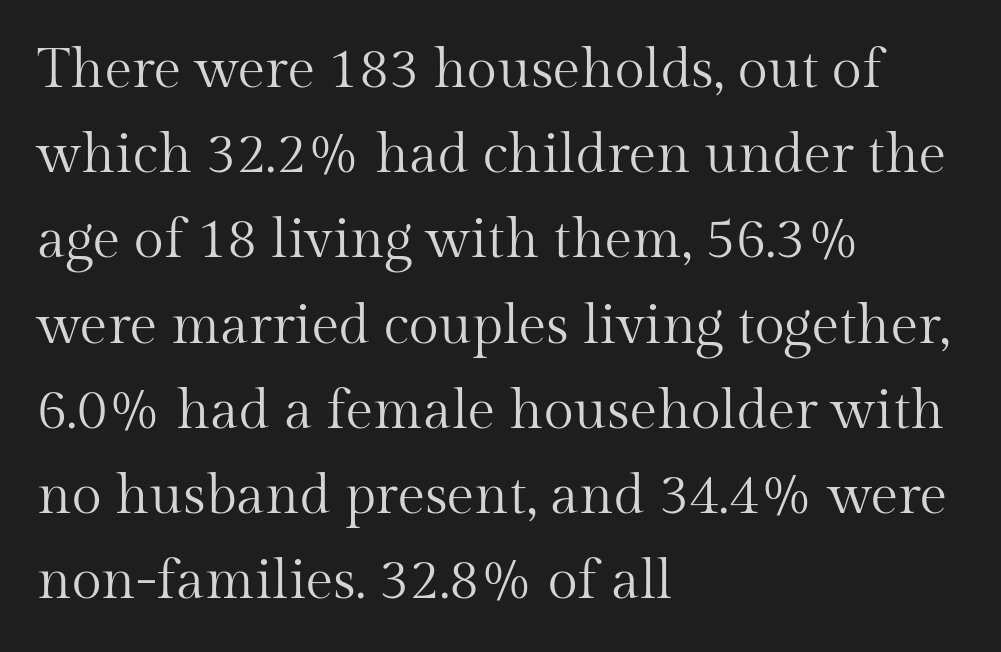
Successive baselines arrive at the customary interval. Teacher's note: observe the even left margin — that is flush-left alignment. Every character sits straight up, as roman type does. Is the letter spacing exaggerated? No — it looks like the ordinary default. Weight: in the light-to-regular range. Look at the bottom of the vertical strokes: they flare into serifs here.
